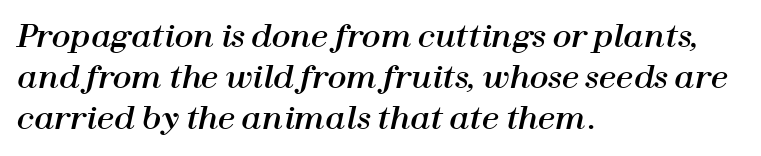
Q: Is the text italic (slanted)? A: Yes, it leans right by about 12 degrees.
Q: Is the text underlined? A: No.
Q: How is the paragraph aligned? A: Left-aligned.
Q: Is the spacing between letters normal or unusually wide? A: Normal.
Q: Is the spacing between lines tight, normal or loose? A: Normal.
Q: Width (condensed, normal, or wide)? A: Normal.
Q: Stroke contrast? A: High.
Q: x-height? A: Medium.
Q: Monospaced? A: No.
